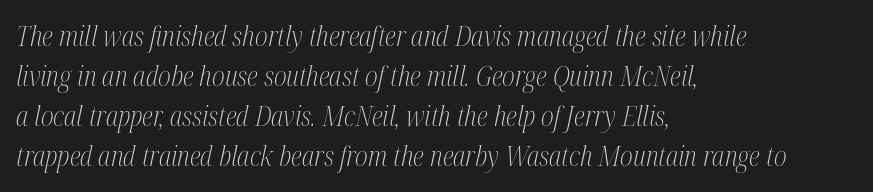
Vertically, the passage feels balanced, rows spaced as you'd expect. Heft: none added — not bold. The foot of each line stays bare and open. The axis of the letterforms is tilted away from vertical. Where is the straight margin? On the left. Yep, those are serifs on the letters.
